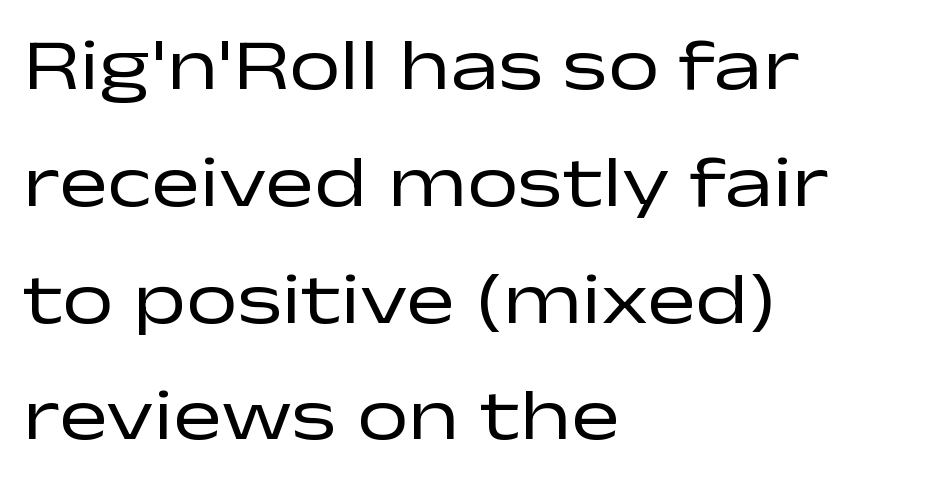
{"serif": "no", "italic": "no", "bold": "no", "weight": "regular", "width": "wide", "stroke_contrast": "low", "x_height": "medium", "monospaced": "no", "underline": "no", "align": "left", "line_spacing": "normal", "line_spacing_ratio": 1.6, "letter_spacing": "normal", "letter_spacing_em": 0.0, "glyph_px": 73}
